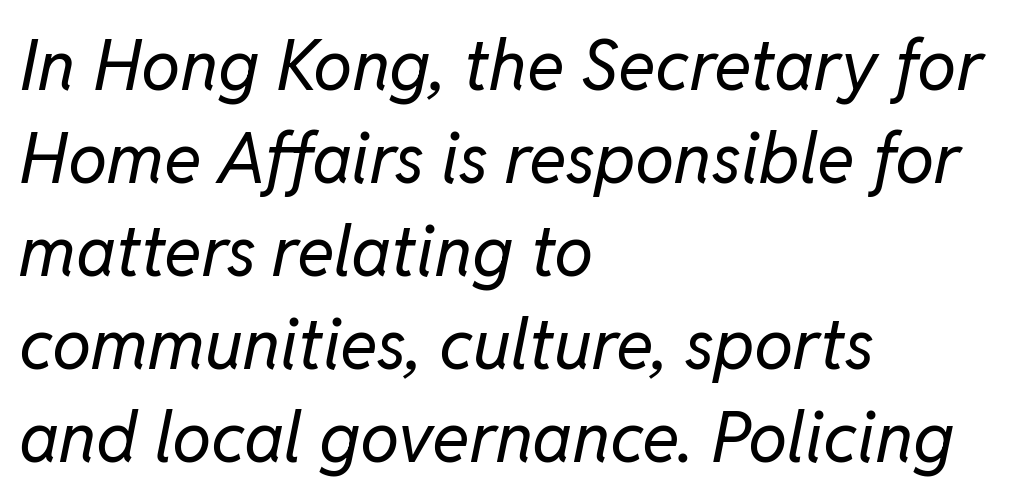
The image shows 70 px regular-weight type, italic (leaning right); set left-aligned, normal line spacing (1.33x), normal letter spacing, not underlined; low stroke contrast and a medium x-height.
